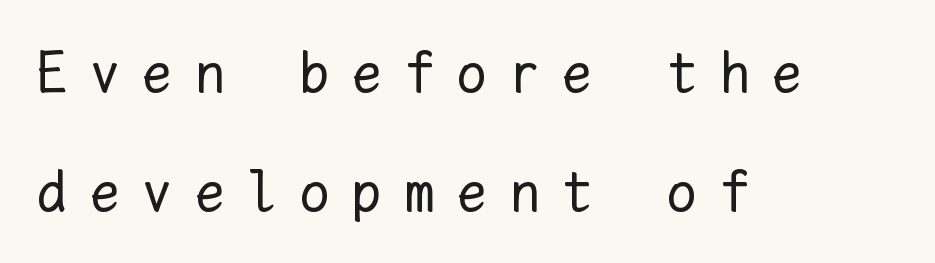
Q: Is the text bold? A: No.
Q: Is the text italic (slanted)? A: No, it is upright.
Q: Is the text underlined? A: No.
Q: How is the paragraph aligned? A: Left-aligned.
Q: Is the spacing between letters normal or unusually wide? A: Unusually wide.
Q: Is the spacing between lines tight, normal or loose? A: Loose.
Q: Width (condensed, normal, or wide)? A: Normal.
Q: Stroke contrast? A: Low.
Q: x-height? A: Medium.
Q: Monospaced? A: Yes.
